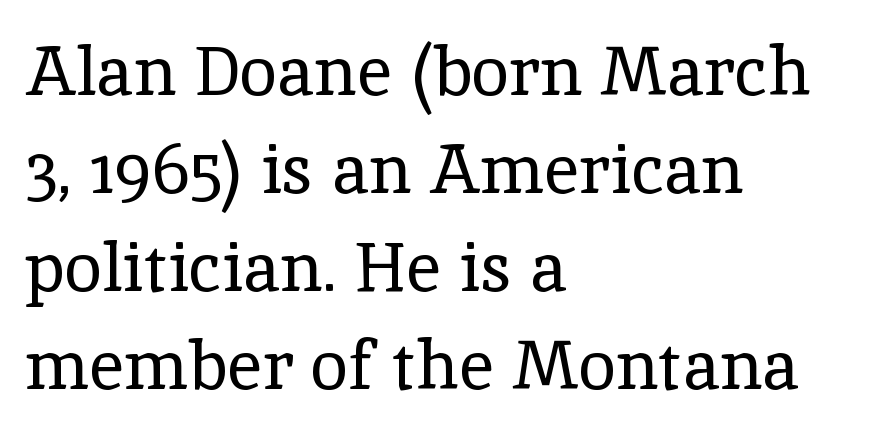
Q: Is the text bold? A: No.
Q: Is the text italic (slanted)? A: No, it is upright.
Q: Is the typeface a serif or a sans-serif typeface? A: Serif.
Q: Is the text underlined? A: No.
Q: How is the paragraph aligned? A: Left-aligned.
Q: Is the spacing between letters normal or unusually wide? A: Normal.
Q: Is the spacing between lines tight, normal or loose? A: Normal.
Q: Width (condensed, normal, or wide)? A: Normal.
Q: x-height? A: Medium.
Q: Monospaced? A: No.
